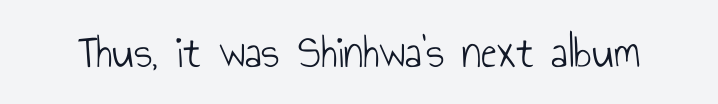
The image shows 48 px light, condensed sans-serif type, upright; set normal letter spacing, not underlined; low stroke contrast and a small x-height.
